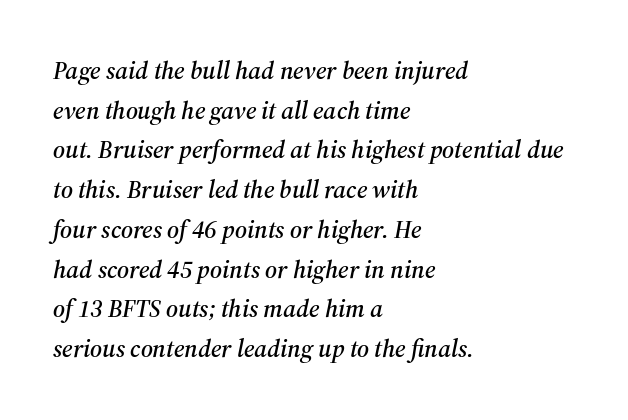
Q: Is the text italic (slanted)? A: Yes, it leans right by about 12 degrees.
Q: Is the text underlined? A: No.
Q: How is the paragraph aligned? A: Left-aligned.
Q: Is the spacing between letters normal or unusually wide? A: Normal.
Q: Is the spacing between lines tight, normal or loose? A: Normal.
